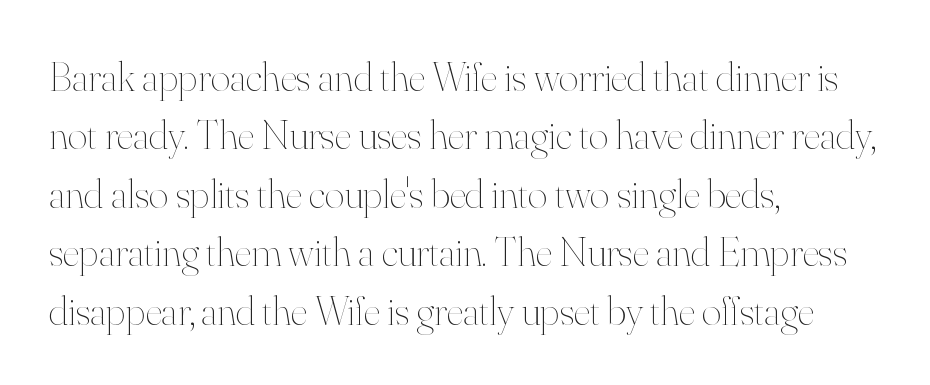
Q: Is the text bold? A: No.
Q: Is the text italic (slanted)? A: No, it is upright.
Q: Is the text underlined? A: No.
Q: How is the paragraph aligned? A: Left-aligned.
Q: Is the spacing between letters normal or unusually wide? A: Normal.
Q: Is the spacing between lines tight, normal or loose? A: Normal.
Q: Width (condensed, normal, or wide)? A: Normal.
Q: Stroke contrast? A: High.
Q: x-height? A: Small.
Q: Monospaced? A: No.
